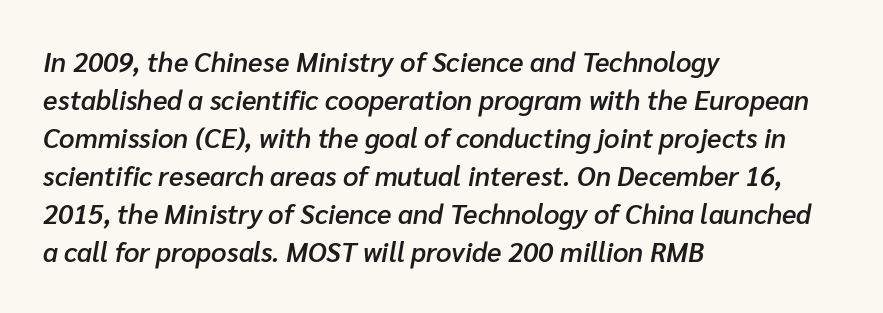
{"italic": "yes", "lean": "right", "slant_degrees": 10, "bold": "semi", "underline": "no", "align": "left", "line_spacing": "normal", "line_spacing_ratio": 1.41, "letter_spacing": "normal", "letter_spacing_em": 0.0, "glyph_px": 27}
